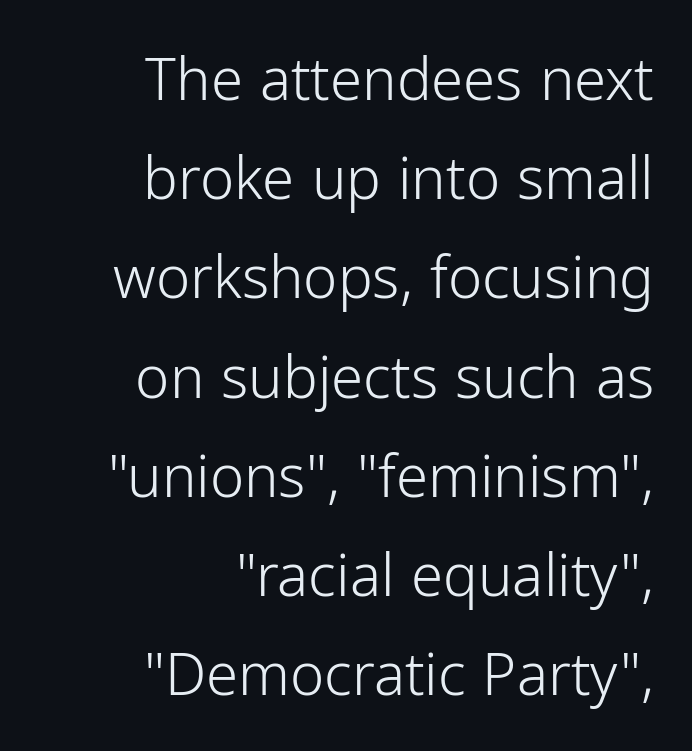
Q: Is the text bold? A: No.
Q: Is the text italic (slanted)? A: No, it is upright.
Q: Is the typeface a serif or a sans-serif typeface? A: Sans-serif.
Q: Is the text underlined? A: No.
Q: How is the paragraph aligned? A: Right-aligned.
Q: Is the spacing between letters normal or unusually wide? A: Normal.
Q: Width (condensed, normal, or wide)? A: Normal.
Q: Stroke contrast? A: Low.
Q: x-height? A: Medium.
Q: Monospaced? A: No.
